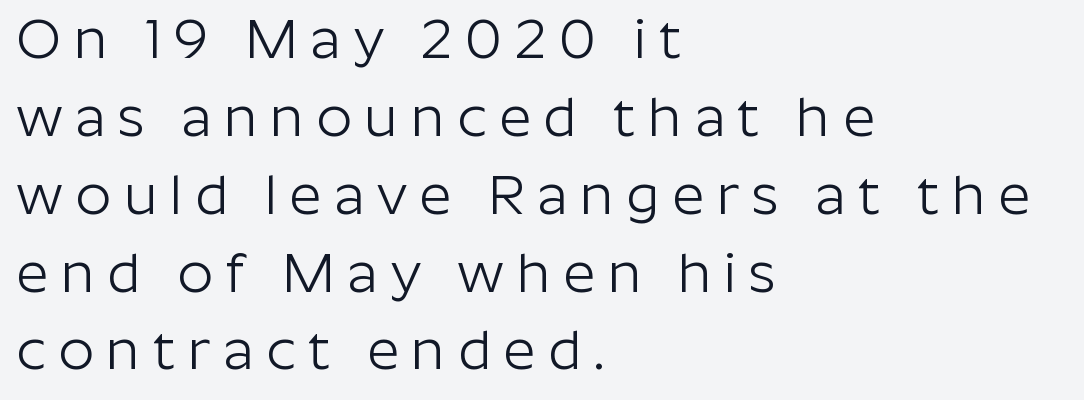
{"serif": "no", "italic": "no", "bold": "no", "weight": "light", "width": "normal", "stroke_contrast": "low", "x_height": "medium", "monospaced": "no", "underline": "no", "align": "left", "line_spacing": "normal", "line_spacing_ratio": 1.39, "letter_spacing": "wide", "letter_spacing_em": 0.22, "glyph_px": 56}
